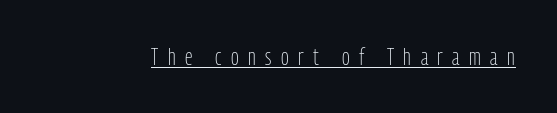
These lines were composed using upright roman letters. There is plenty of visible air inserted between adjacent glyphs. No chunkiness to these letters — they're not bold. This sample carries an underscore along the baseline area.
